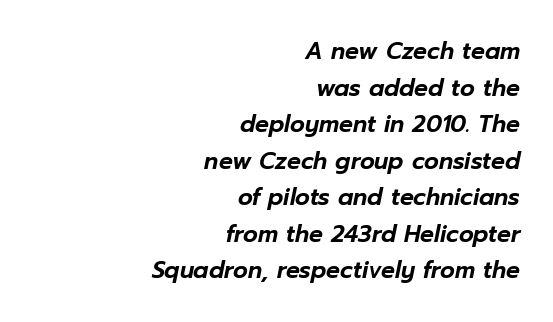
{"italic": "yes", "lean": "right", "slant_degrees": 12, "underline": "no", "align": "right", "line_spacing": "normal", "line_spacing_ratio": 1.59, "letter_spacing": "normal", "letter_spacing_em": 0.0, "glyph_px": 23}
